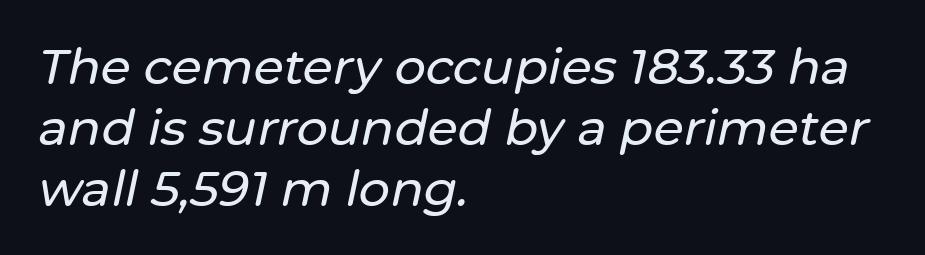
Notice how the passage keeps a crisp vertical edge on the left only. The tracking reads as untouched default to a designer's eye. Glance below the letters and you will spot only blank space. Tall strokes in this sample are angled rather than plumb.
